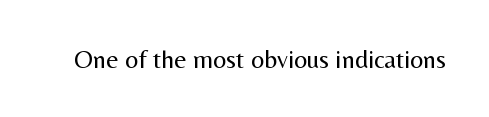
{"italic": "no", "bold": "no", "underline": "no", "letter_spacing": "normal", "letter_spacing_em": 0.0, "glyph_px": 26}
